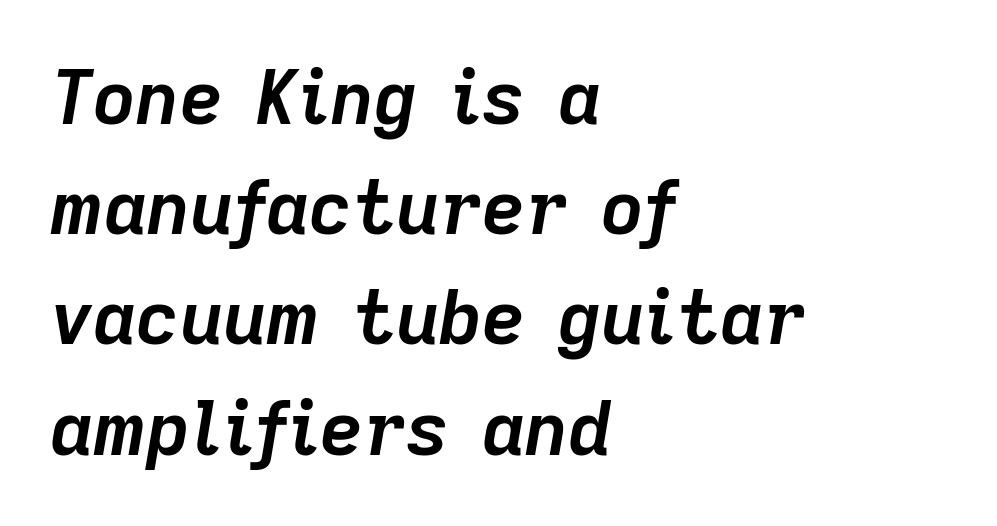
{"italic": "yes", "lean": "right", "slant_degrees": 9, "bold": "yes", "weight": "semibold", "width": "normal", "stroke_contrast": "low", "x_height": "medium", "monospaced": "no", "underline": "no", "align": "left", "line_spacing": "normal", "line_spacing_ratio": 1.47, "letter_spacing": "normal", "letter_spacing_em": 0.0, "glyph_px": 75}
